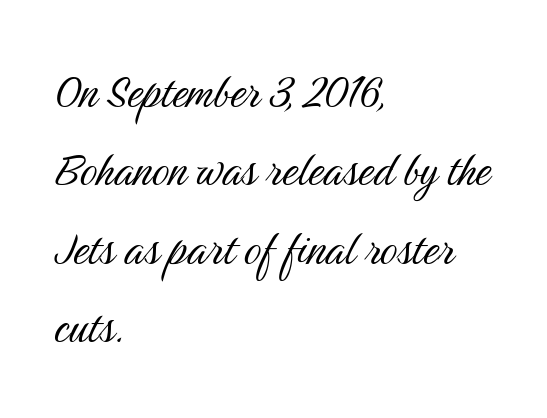
{"serif": "no", "bold": "no", "weight": "light", "width": "condensed", "stroke_contrast": "medium", "x_height": "medium", "monospaced": "no", "underline": "no", "align": "left", "line_spacing": "normal", "line_spacing_ratio": 1.45, "letter_spacing": "normal", "letter_spacing_em": 0.0, "glyph_px": 54}
